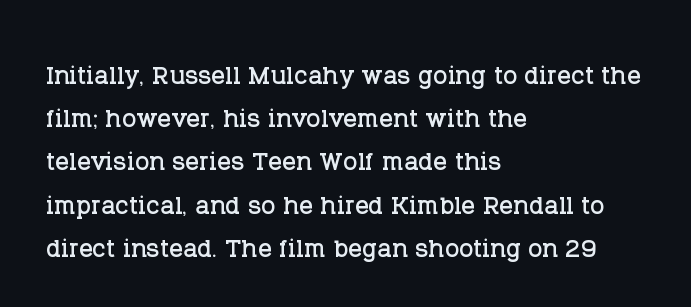
The image shows 34 px serif type, upright; set left-aligned, normal line spacing (1.27x), normal letter spacing, not underlined; low stroke contrast and a large x-height.
